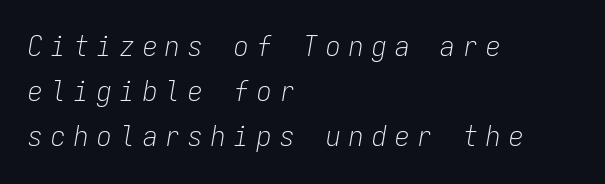
Every character here occupies the same horizontal width, giving the sample a typewriter-like rhythm. Weight: not bold — regular or lighter. The type is letterspaced generously, with wide tracking. Check the space under the baseline: it is left empty.
